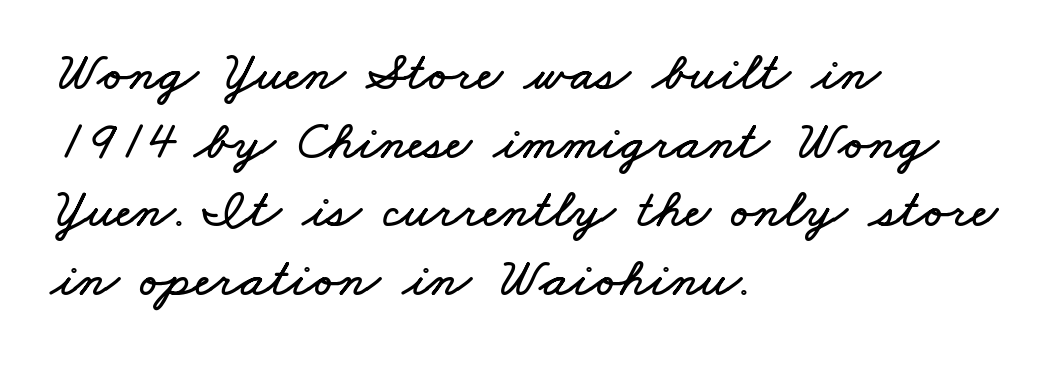
Plain, unruled lines of type. The typesetter chose a ragged-right arrangement here. Note the varied advance widths — an 'i' is clearly narrower than an 'm'. In terms of leading, this rendering sits right in the middle. The gaps between neighbouring characters are ordinary and unremarkable.
